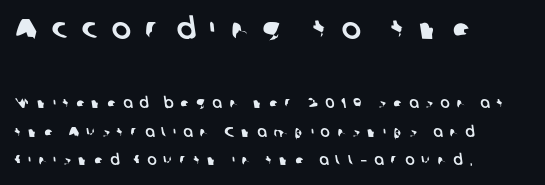
Note: larger setting up top, smaller setting below. Underline: absent. Examine the stroke ends and you'll find no serifs. Which margin do the lines hug? The left one — the right edge is uneven. Interline gaps are noticeably wide in this sample.
